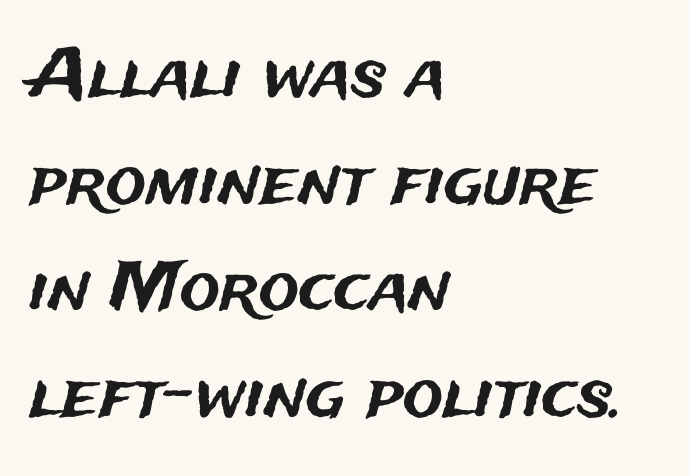
Clear beneath every line of the passage. Font category for this specimen: sans-serif. Note the varied advance widths — an 'i' is clearly narrower than an 'm'.
